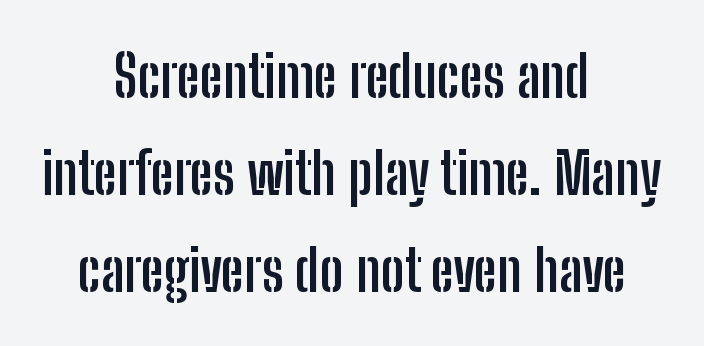
{"serif": "no", "italic": "no", "bold": "yes", "weight": "semibold", "width": "condensed", "stroke_contrast": "low", "x_height": "medium", "monospaced": "no", "underline": "no", "align": "center", "line_spacing": "normal", "line_spacing_ratio": 1.7, "letter_spacing": "normal", "letter_spacing_em": 0.0, "glyph_px": 57}
